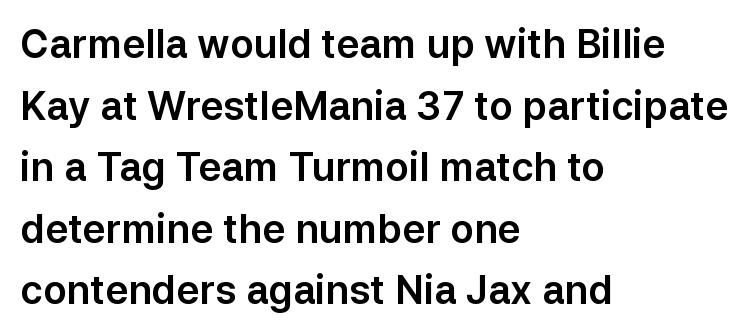
The image shows 39 px sans-serif type, upright; set left-aligned, normal line spacing (1.58x), normal letter spacing, not underlined; low stroke contrast and a medium x-height.
